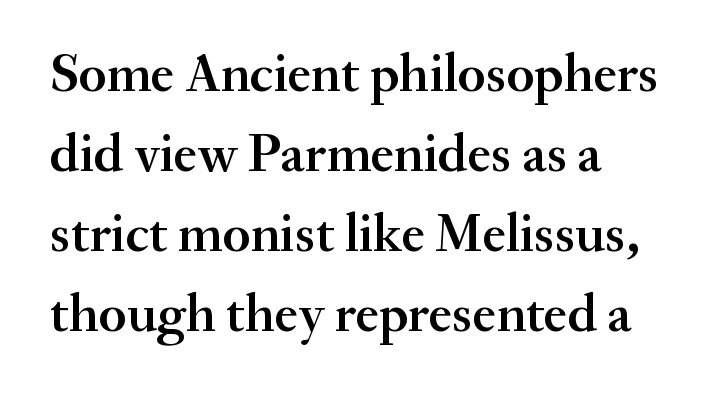
{"serif": "yes", "italic": "no", "bold": "semi", "weight": "semibold", "width": "normal", "stroke_contrast": "medium", "x_height": "small", "monospaced": "no", "underline": "no", "align": "left", "line_spacing": "normal", "line_spacing_ratio": 1.48, "letter_spacing": "normal", "letter_spacing_em": 0.0, "glyph_px": 54}
